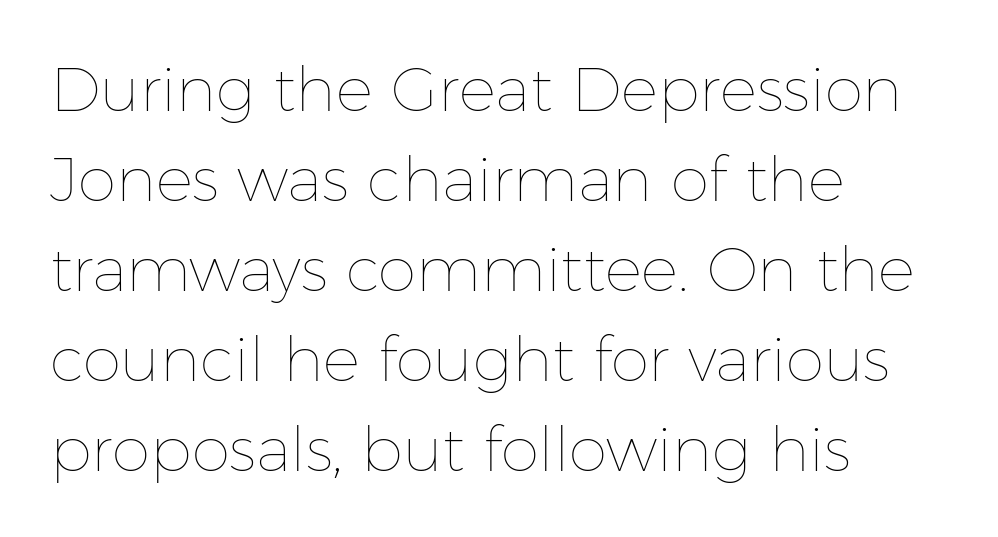
{"italic": "no", "bold": "no", "weight": "thin", "width": "normal", "stroke_contrast": "low", "x_height": "medium", "monospaced": "no", "underline": "no", "align": "left", "line_spacing": "normal", "line_spacing_ratio": 1.45, "letter_spacing": "normal", "letter_spacing_em": 0.0, "glyph_px": 62}
